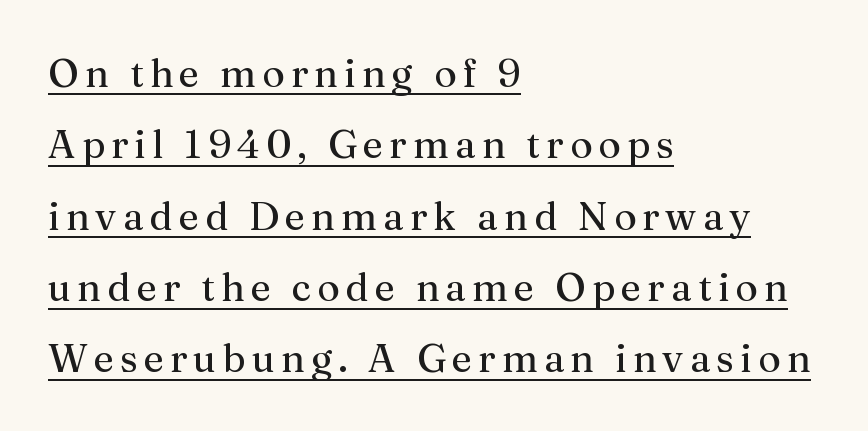
Q: Is the text bold? A: No.
Q: Is the text italic (slanted)? A: No, it is upright.
Q: Is the typeface a serif or a sans-serif typeface? A: Serif.
Q: Is the text underlined? A: Yes.
Q: How is the paragraph aligned? A: Left-aligned.
Q: Width (condensed, normal, or wide)? A: Normal.
Q: Stroke contrast? A: Medium.
Q: x-height? A: Medium.
Q: Monospaced? A: No.
